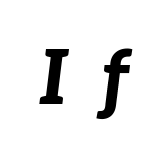
Look at the tracking — it's clearly loosened, letters drifting apart. The rendering applies a slant to the glyphs. This rendering features lettering with no underline. Each glyph is drawn with heavy, bold strokes. Character widths vary here, with narrow letters taking less room than wide ones.
